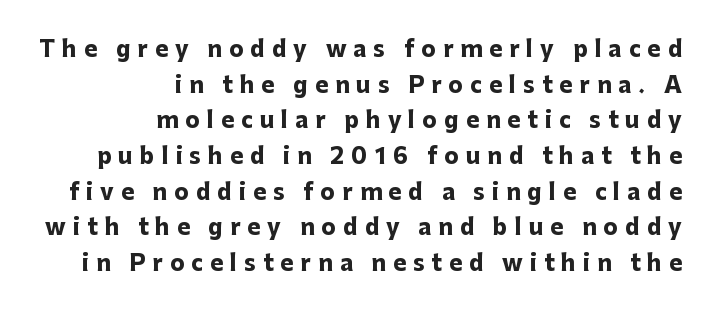
Q: Is the text bold? A: Yes.
Q: Is the text italic (slanted)? A: No, it is upright.
Q: Is the text underlined? A: No.
Q: How is the paragraph aligned? A: Right-aligned.
Q: Is the spacing between letters normal or unusually wide? A: Unusually wide.
Q: Is the spacing between lines tight, normal or loose? A: Normal.
